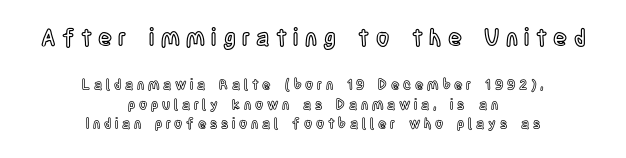
{"italic": "no", "underline": "no", "align": "center", "line_spacing": "normal", "line_spacing_ratio": 1.41, "letter_spacing": "wide", "letter_spacing_em": 0.27, "larger_block": "first", "size_ratio": 1.64, "glyph_px": 23}
